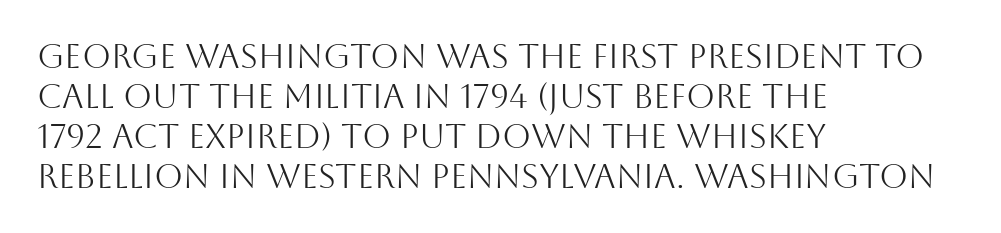
{"serif": "no", "italic": "no", "bold": "no", "weight": "light", "width": "normal", "stroke_contrast": "medium", "x_height": "large", "monospaced": "no", "underline": "no", "align": "left", "line_spacing_ratio": 1.21, "letter_spacing": "normal", "letter_spacing_em": 0.0, "glyph_px": 33}
